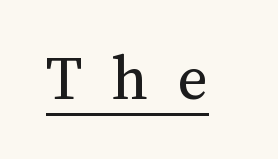
Q: Is the text bold? A: No.
Q: Is the text italic (slanted)? A: No, it is upright.
Q: Is the text underlined? A: Yes.
Q: Is the spacing between letters normal or unusually wide? A: Unusually wide.
Q: Width (condensed, normal, or wide)? A: Normal.
Q: Stroke contrast? A: Medium.
Q: x-height? A: Medium.
Q: Monospaced? A: No.
